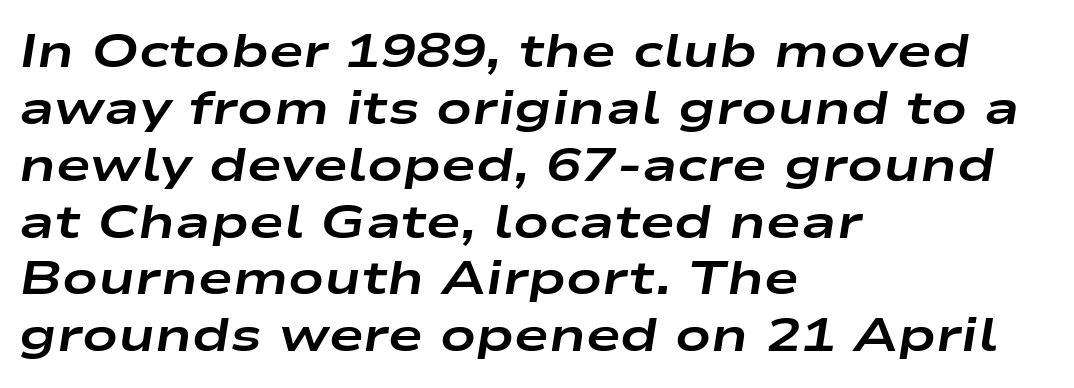
{"italic": "yes", "lean": "right", "slant_degrees": 9, "bold": "yes", "weight": "bold", "width": "wide", "stroke_contrast": "low", "x_height": "medium", "monospaced": "no", "underline": "no", "align": "left", "line_spacing_ratio": 1.21, "letter_spacing": "normal", "letter_spacing_em": 0.0, "glyph_px": 47}
